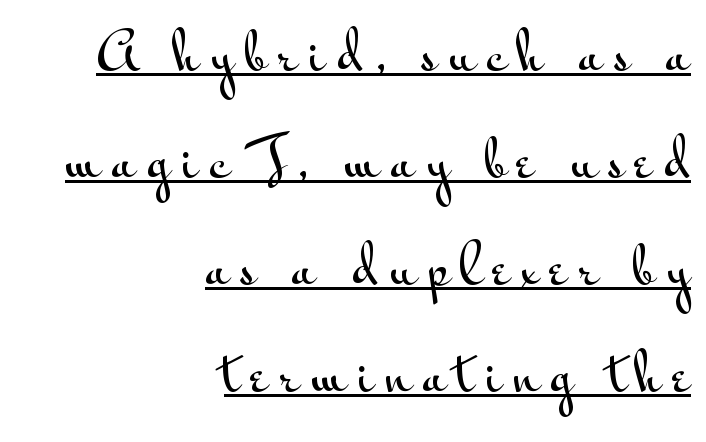
The image shows 52 px wide sans-serif type; set right-aligned, loose line spacing (2.06x), unusually wide letter spacing (+0.22 em), underlined; medium stroke contrast and a small x-height.
